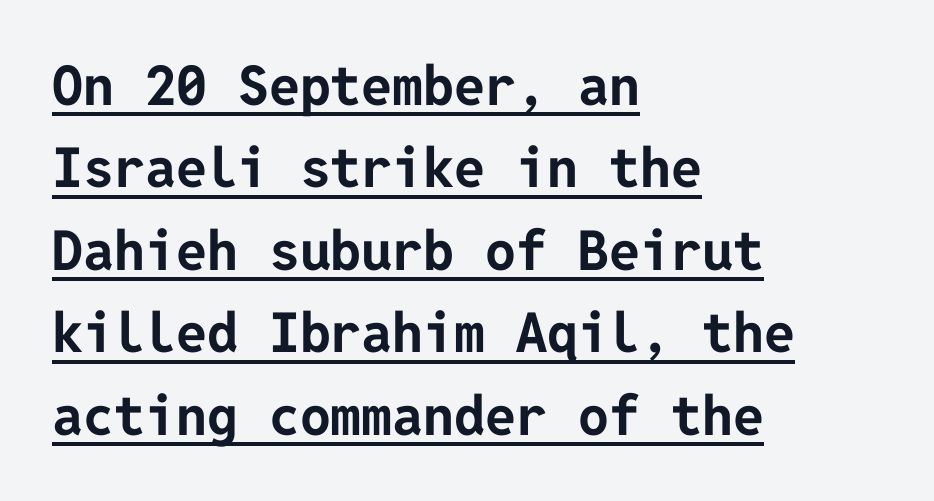
Bold? Absolutely — the strokes are thick and heavy. These characters rest on top of a visible drawn line. The line-height multiplier appears to be the usual default. The lines are quadded left. The letters stand upright; this is a roman face. Observe the ordinary spacing: letters are neighbours, not strangers.
